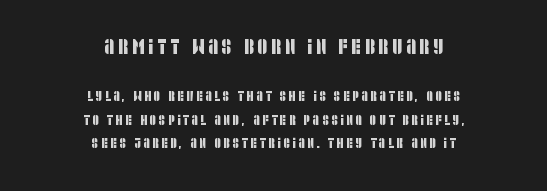
Q: Is the text underlined? A: No.
Q: How is the paragraph aligned? A: Centered.
Q: Is the spacing between lines tight, normal or loose? A: Normal.
Q: Which block of text is set in a larger size, the first (top) or the second (bottom)? A: The first (top) one.
